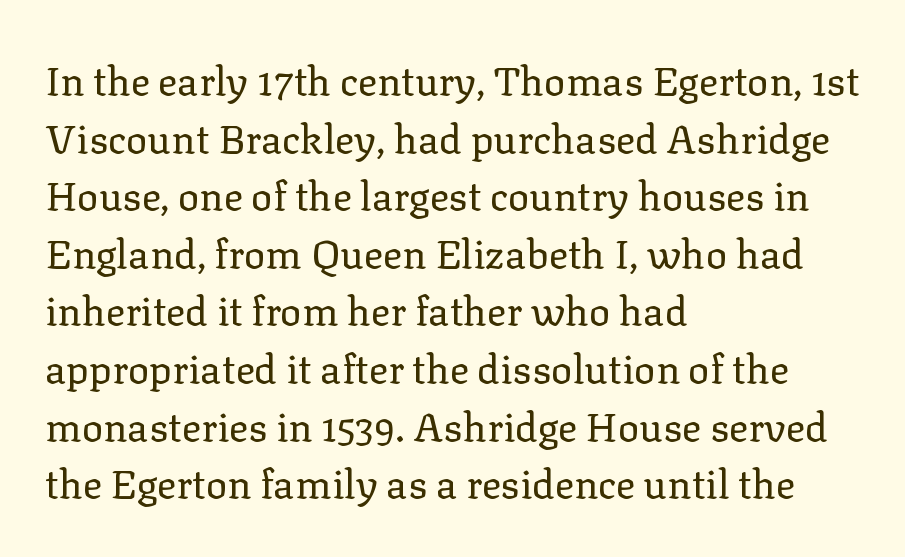
{"serif": "yes", "italic": "no", "bold": "no", "weight": "regular", "width": "normal", "stroke_contrast": "low", "x_height": "medium", "monospaced": "no", "underline": "no", "align": "left", "line_spacing": "normal", "line_spacing_ratio": 1.44, "letter_spacing": "normal", "letter_spacing_em": 0.0, "glyph_px": 40}
